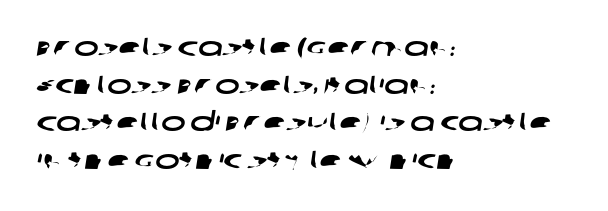
Q: Is the text underlined? A: No.
Q: How is the paragraph aligned? A: Left-aligned.
Q: Is the spacing between letters normal or unusually wide? A: Normal.
Q: Is the spacing between lines tight, normal or loose? A: Normal.
